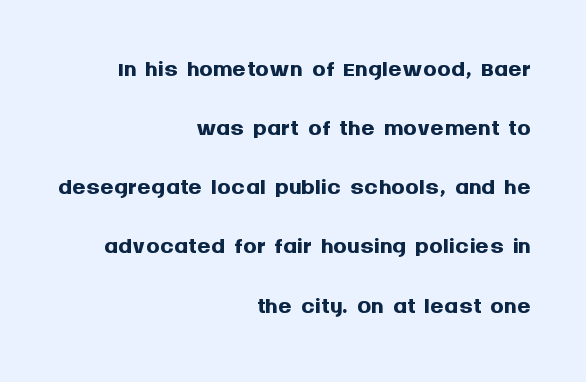
The image shows 34 px semibold sans-serif type, upright; set right-aligned, line spacing 1.74x, normal letter spacing, not underlined; medium stroke contrast and a large x-height.
